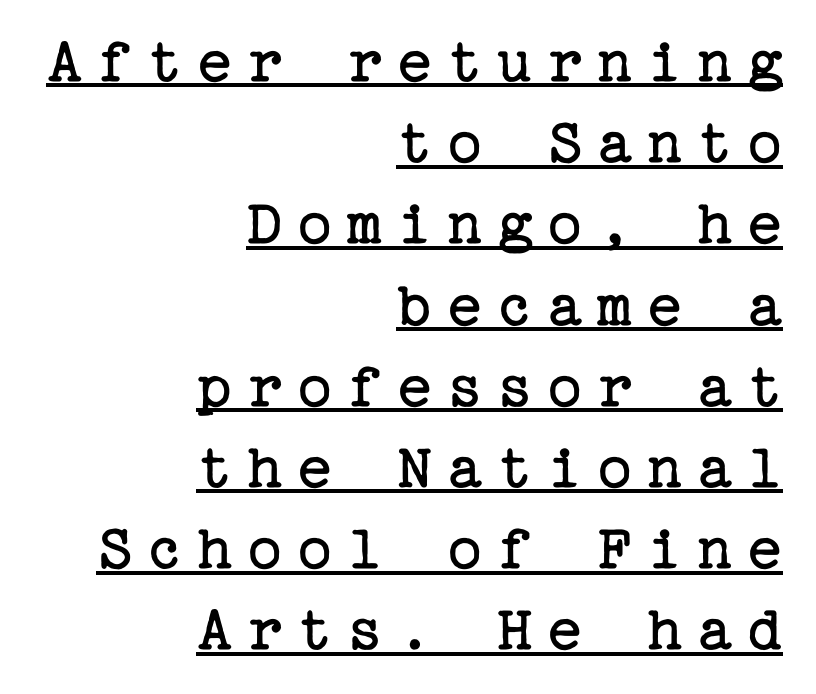
Q: Is the text bold? A: No.
Q: Is the text italic (slanted)? A: No, it is upright.
Q: Is the typeface a serif or a sans-serif typeface? A: Serif.
Q: Is the text underlined? A: Yes.
Q: How is the paragraph aligned? A: Right-aligned.
Q: Is the spacing between letters normal or unusually wide? A: Unusually wide.
Q: Width (condensed, normal, or wide)? A: Normal.
Q: Stroke contrast? A: Low.
Q: x-height? A: Medium.
